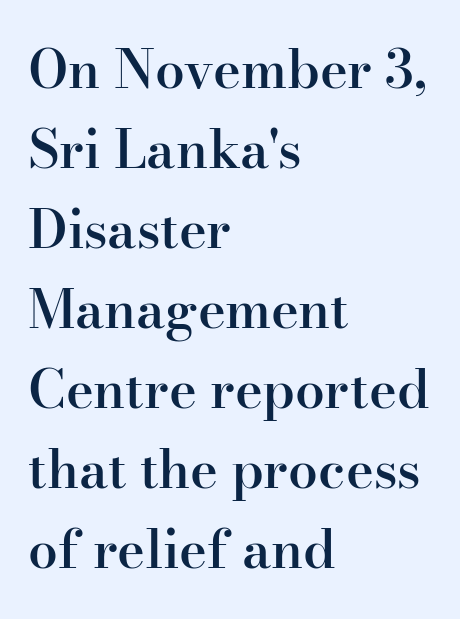
{"serif": "yes", "italic": "no", "bold": "semi", "weight": "semibold", "width": "normal", "stroke_contrast": "high", "x_height": "small", "monospaced": "no", "underline": "no", "align": "left", "line_spacing": "normal", "line_spacing_ratio": 1.51, "letter_spacing": "normal", "letter_spacing_em": 0.0, "glyph_px": 53}
